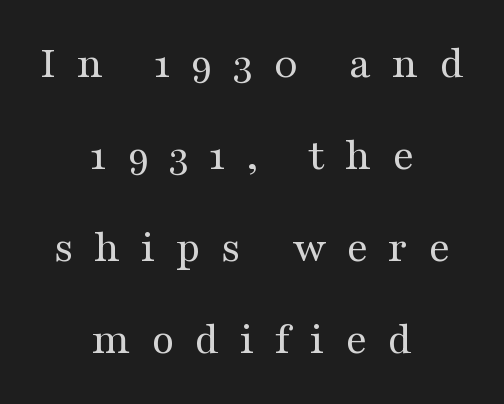
The line-height multiplier appears high, well above default. To sum up the face: it has serifs. Type without underlining. This sample has the flowing, uneven cadence of proportional lettering. Every stem runs plumb, perpendicular to the baseline. These lines are centered, leaving both edges ragged.
